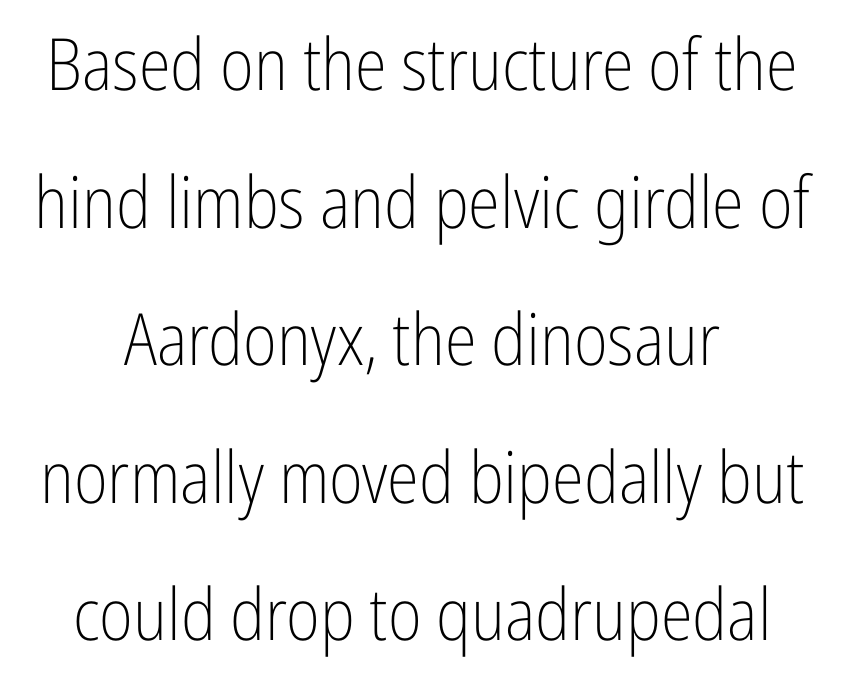
The image shows 72 px light, condensed sans-serif type, upright; set centered, loose line spacing (1.91x), normal letter spacing, not underlined; low stroke contrast and a medium x-height.
